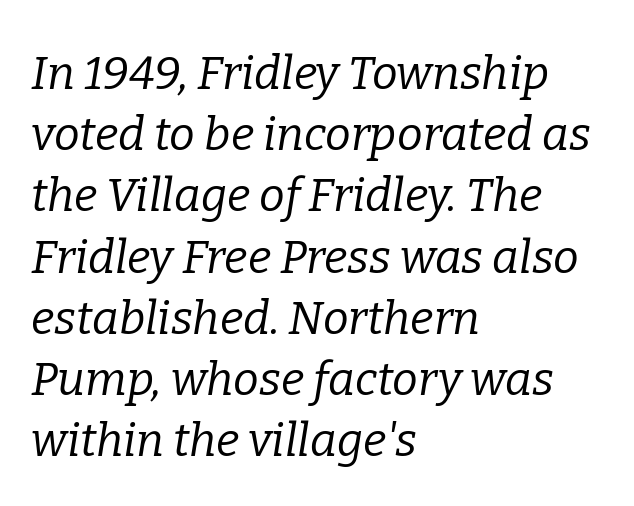
The image shows 46 px regular-weight serif type, italic (leaning right); set left-aligned, normal line spacing (1.33x), normal letter spacing, not underlined; low stroke contrast and a medium x-height.
